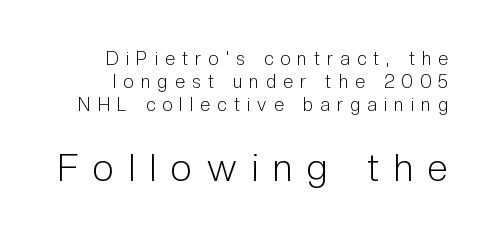
Q: Is the text bold? A: No.
Q: Is the text italic (slanted)? A: No, it is upright.
Q: Is the typeface a serif or a sans-serif typeface? A: Sans-serif.
Q: Is the text underlined? A: No.
Q: Is the spacing between letters normal or unusually wide? A: Unusually wide.
Q: Is the spacing between lines tight, normal or loose? A: Normal.
Q: Which block of text is set in a larger size, the first (top) or the second (bottom)? A: The second (bottom) one.
Q: Width (condensed, normal, or wide)? A: Condensed.
Q: Stroke contrast? A: Low.
Q: x-height? A: Medium.
Q: Monospaced? A: No.
